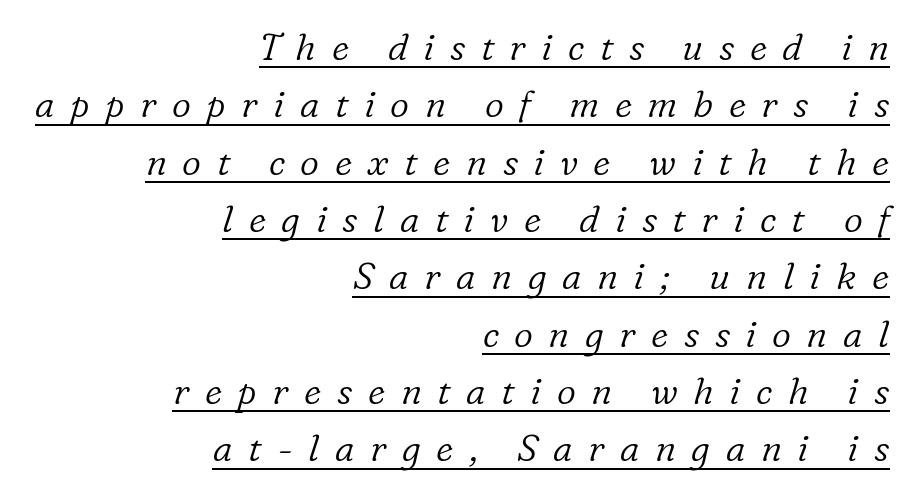
{"serif": "yes", "italic": "yes", "lean": "right", "slant_degrees": 16, "bold": "no", "weight": "light", "width": "normal", "stroke_contrast": "low", "x_height": "medium", "monospaced": "no", "underline": "yes", "align": "right", "line_spacing": "normal", "line_spacing_ratio": 1.55, "letter_spacing": "wide", "letter_spacing_em": 0.42, "glyph_px": 37}
